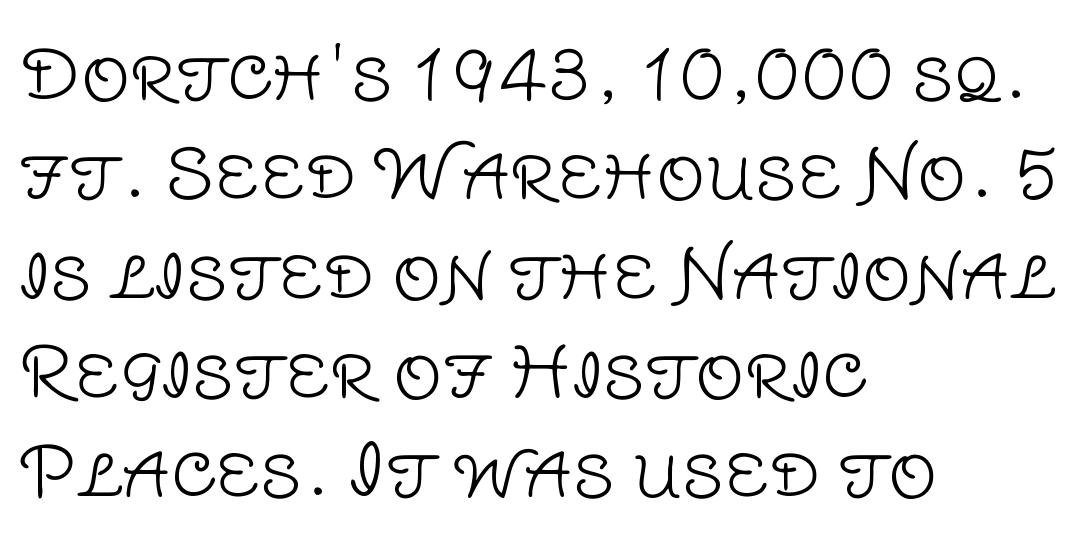
Each word holds together tightly as a unit, with standard inter-letter gaps. Look at the bottom of the vertical strokes: they stop flat, with no serifs. Stems and bowls with no extra thickness — not bold. The setting favours the left margin, as ordinary paragraphs usually do.
